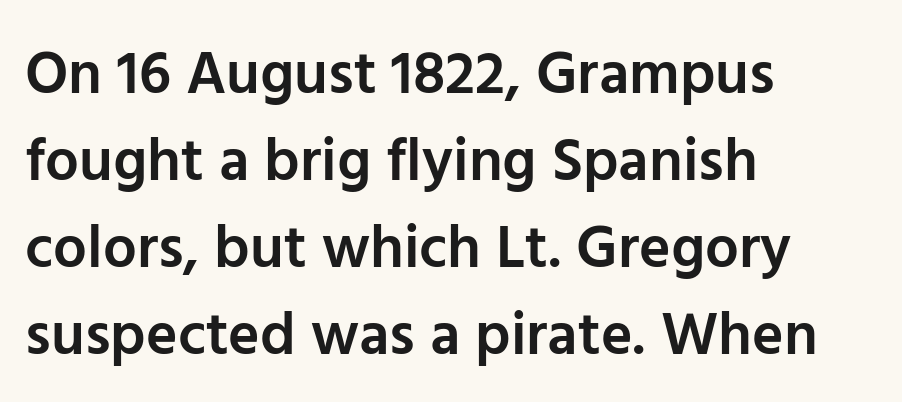
{"serif": "no", "italic": "no", "bold": "semi", "weight": "semibold", "width": "normal", "stroke_contrast": "low", "x_height": "medium", "monospaced": "no", "underline": "no", "align": "left", "line_spacing": "normal", "line_spacing_ratio": 1.45, "letter_spacing": "normal", "letter_spacing_em": 0.0, "glyph_px": 60}
